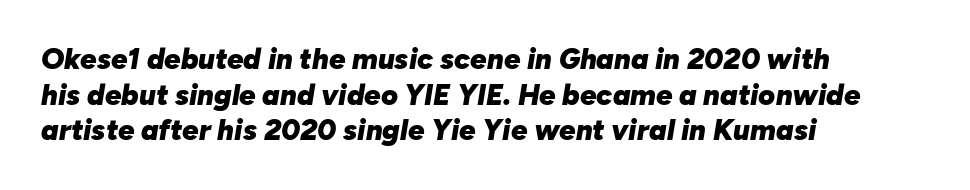
Thick stems and heavy bowls — unmistakably bold. Letter spacing: default. Varying glyph widths throughout — classic text-font behaviour. Underlining? Definitely not there.
